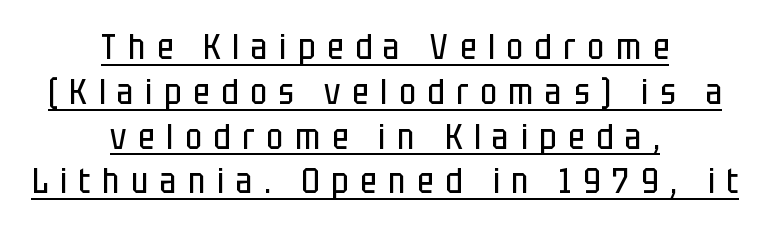
Posture: straight, roman, zero tilt. Leftover space on each line is divided equally before and after the words. The sample's only ornament is a line tracing under the words. Look at the bottom of the vertical strokes: they stop flat, with no serifs.
